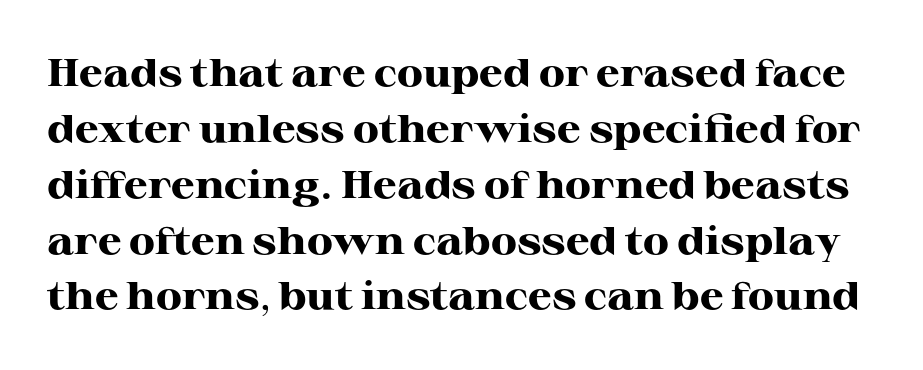
{"serif": "yes", "italic": "no", "bold": "yes", "weight": "heavy", "width": "wide", "stroke_contrast": "high", "x_height": "medium", "monospaced": "no", "underline": "no", "line_spacing": "normal", "line_spacing_ratio": 1.47, "letter_spacing": "normal", "letter_spacing_em": 0.0, "glyph_px": 38}
